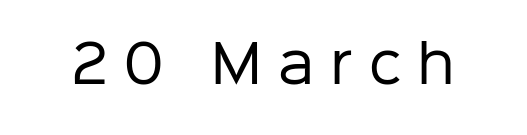
Q: Is the text bold? A: No.
Q: Is the text italic (slanted)? A: No, it is upright.
Q: Is the typeface a serif or a sans-serif typeface? A: Sans-serif.
Q: Is the text underlined? A: No.
Q: Is the spacing between letters normal or unusually wide? A: Unusually wide.
Q: Width (condensed, normal, or wide)? A: Normal.
Q: Stroke contrast? A: Low.
Q: x-height? A: Medium.
Q: Monospaced? A: No.
